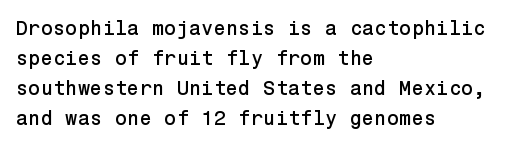
The image shows 20 px text type, upright; set left-aligned, normal line spacing (1.5x), normal letter spacing, not underlined.
